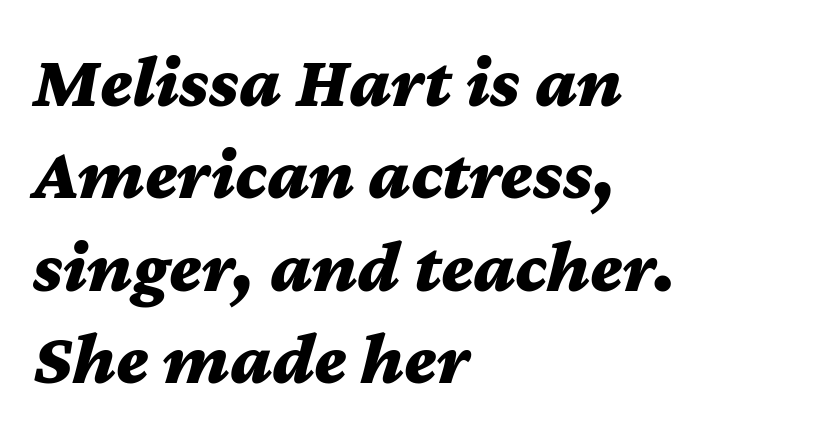
The image shows 74 px bold, wide type, italic (leaning right); set left-aligned, normal line spacing (1.25x), normal letter spacing, not underlined; medium stroke contrast and a medium x-height.
